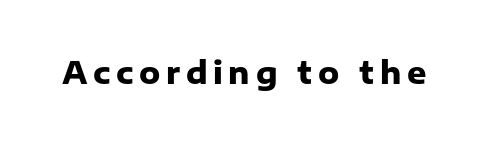
The glyphs in this specimen are sans serif. Anything drawn beneath the words? Only blank space. Posture: upright roman. Is this a fixed-width face? No — the glyphs have proportional, varying widths. A full-strength bold gives these letters their thick strokes.
